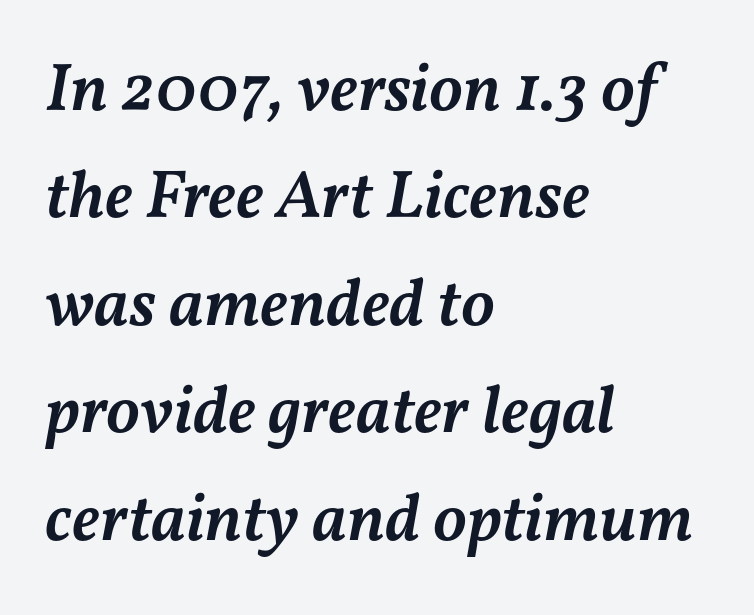
The image shows 68 px semibold type, italic (leaning right); set left-aligned, normal line spacing (1.58x), normal letter spacing, not underlined; medium stroke contrast and a medium x-height.
